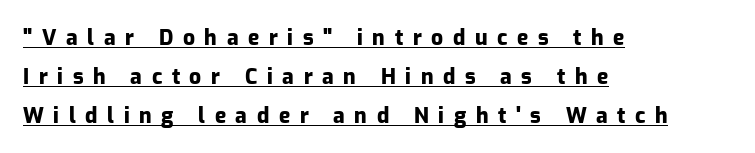
The image shows 21 px bold type, upright; set left-aligned, line spacing 1.85x, unusually wide letter spacing (+0.46 em), underlined.
